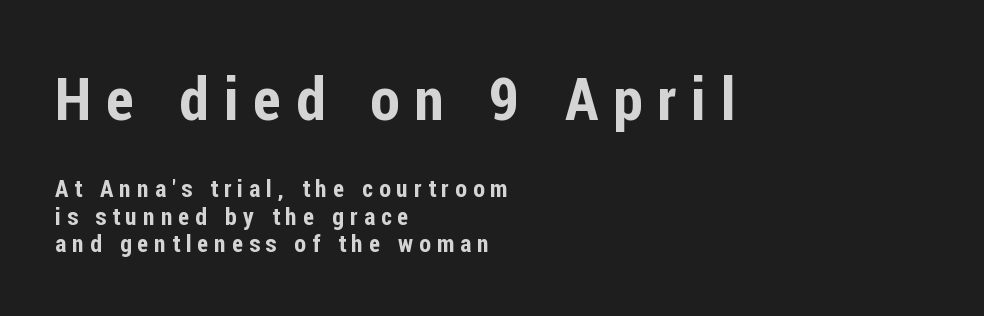
{"serif": "no", "italic": "no", "width": "condensed", "stroke_contrast": "low", "x_height": "medium", "monospaced": "no", "underline": "no", "align": "left", "line_spacing": "tight", "line_spacing_ratio": 1.14, "letter_spacing": "wide", "letter_spacing_em": 0.25, "larger_block": "first", "size_ratio": 2.5, "glyph_px": 60}
